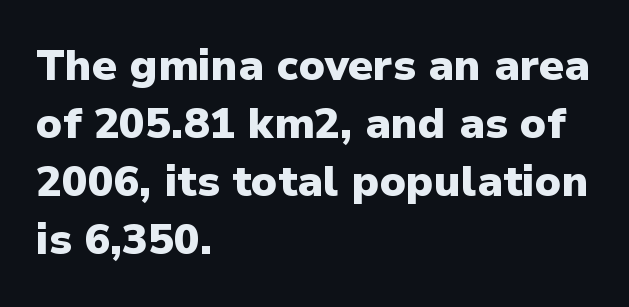
The image shows 43 px heavy sans-serif type, upright; set left-aligned, normal line spacing (1.35x), normal letter spacing, not underlined; low stroke contrast and a medium x-height.
